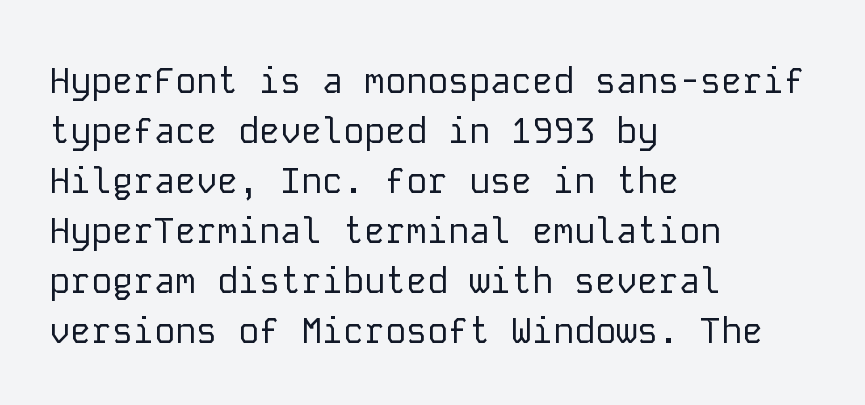
Q: Is the text bold? A: No.
Q: Is the text italic (slanted)? A: No, it is upright.
Q: Is the typeface a serif or a sans-serif typeface? A: Sans-serif.
Q: Is the text underlined? A: No.
Q: How is the paragraph aligned? A: Left-aligned.
Q: Is the spacing between letters normal or unusually wide? A: Normal.
Q: Is the spacing between lines tight, normal or loose? A: Normal.
Q: Width (condensed, normal, or wide)? A: Normal.
Q: Stroke contrast? A: Low.
Q: x-height? A: Medium.
Q: Monospaced? A: Yes.
